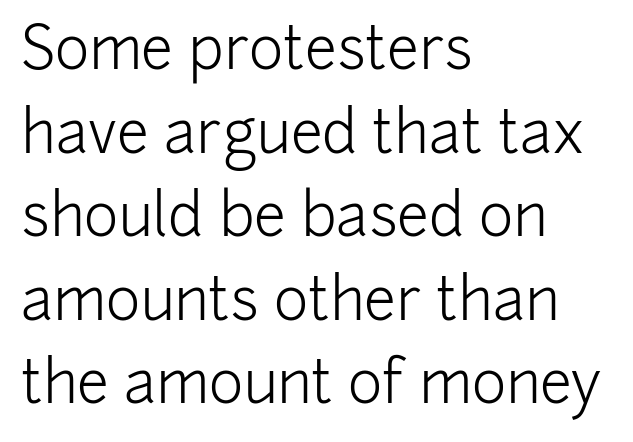
The image shows 58 px light sans-serif type, upright; set left-aligned, normal line spacing (1.44x), normal letter spacing, not underlined; low stroke contrast and a medium x-height.
